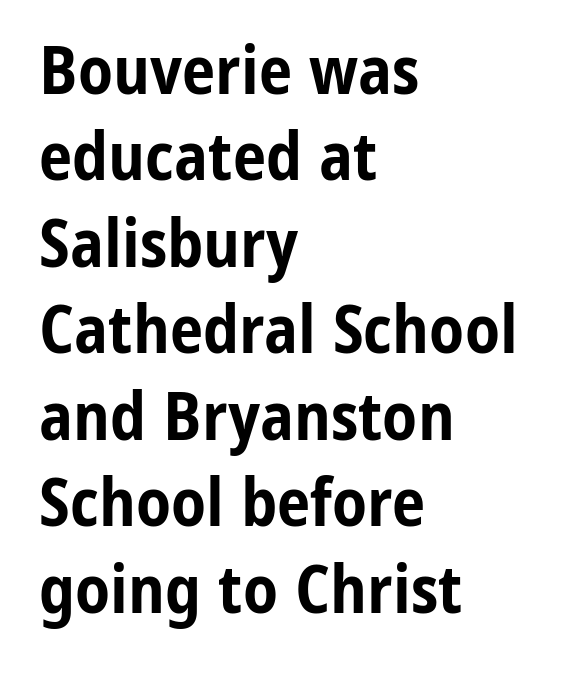
Q: Is the text bold? A: Yes.
Q: Is the text italic (slanted)? A: No, it is upright.
Q: Is the typeface a serif or a sans-serif typeface? A: Sans-serif.
Q: Is the text underlined? A: No.
Q: How is the paragraph aligned? A: Left-aligned.
Q: Is the spacing between letters normal or unusually wide? A: Normal.
Q: Is the spacing between lines tight, normal or loose? A: Normal.
Q: Width (condensed, normal, or wide)? A: Condensed.
Q: Stroke contrast? A: Low.
Q: x-height? A: Medium.
Q: Monospaced? A: No.
